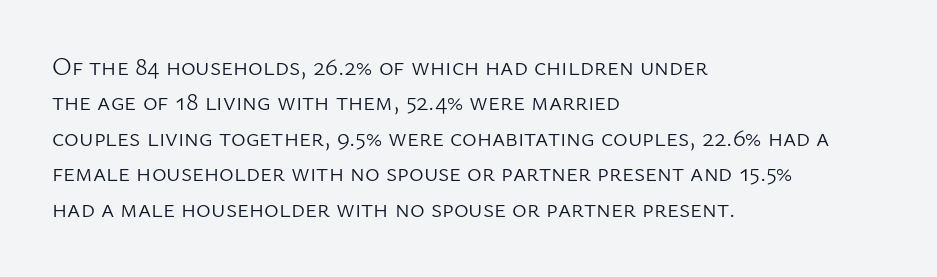
{"italic": "no", "bold": "no", "underline": "no", "align": "left", "line_spacing": "normal", "line_spacing_ratio": 1.42, "letter_spacing": "normal", "letter_spacing_em": 0.0, "glyph_px": 25}
